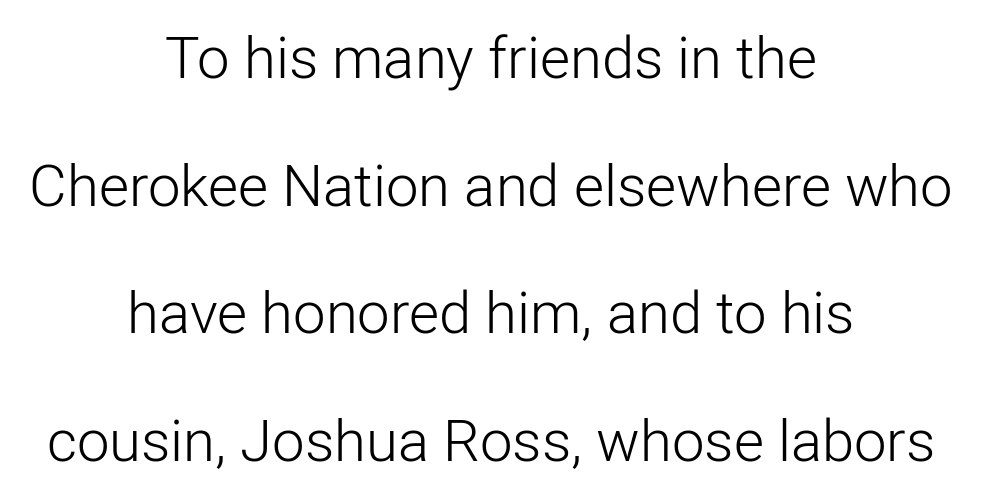
The image shows 58 px light sans-serif type, upright; set centered, loose line spacing (2.2x), normal letter spacing, not underlined; low stroke contrast and a medium x-height.
